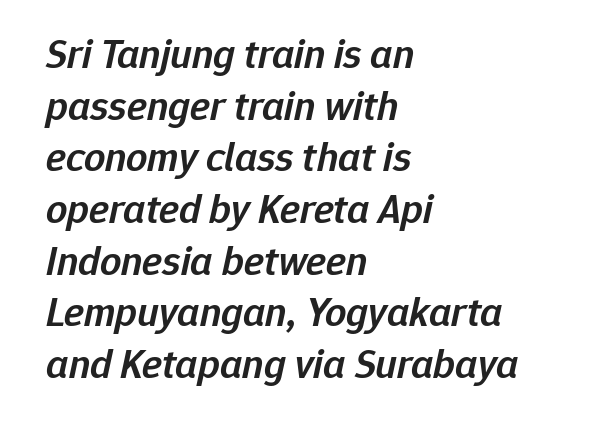
Is the block centered? No — it sits flush against the left margin. These lines keep a tight, regular rhythm from letter to letter. Honestly, there is no underline to notice here at all. A typesetter would call this proportional, since set widths differ per character.
